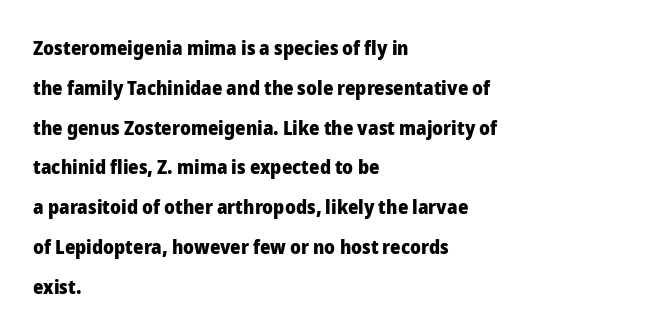
Q: Is the text bold? A: Yes.
Q: Is the text italic (slanted)? A: No, it is upright.
Q: Is the text underlined? A: No.
Q: How is the paragraph aligned? A: Left-aligned.
Q: Is the spacing between letters normal or unusually wide? A: Normal.
Q: Is the spacing between lines tight, normal or loose? A: Loose.
